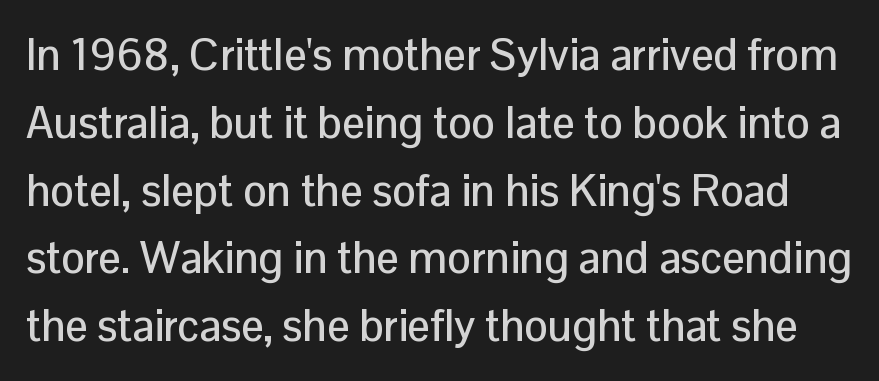
The image shows 44 px sans-serif type, upright; set normal line spacing (1.54x), normal letter spacing, not underlined; low stroke contrast and a medium x-height.
